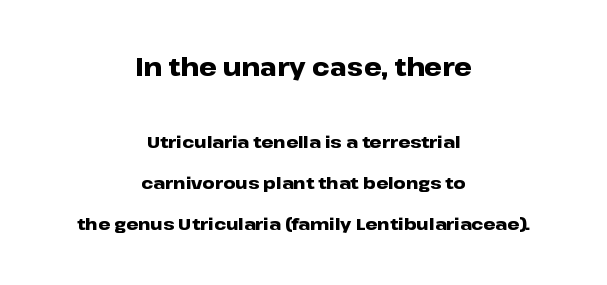
{"italic": "no", "bold": "yes", "underline": "no", "align": "center", "line_spacing": "loose", "line_spacing_ratio": 2.41, "letter_spacing": "normal", "letter_spacing_em": 0.0, "larger_block": "first", "size_ratio": 1.47, "glyph_px": 25}
